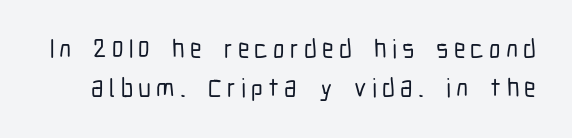
{"italic": "no", "underline": "no", "line_spacing": "normal", "line_spacing_ratio": 1.49, "letter_spacing": "wide", "letter_spacing_em": 0.2, "glyph_px": 26}
